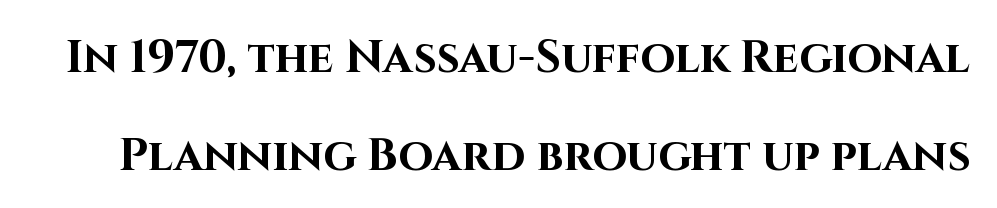
The image shows 45 px bold sans-serif type, upright; set loose line spacing (2.18x), normal letter spacing, not underlined; high stroke contrast and a large x-height.
